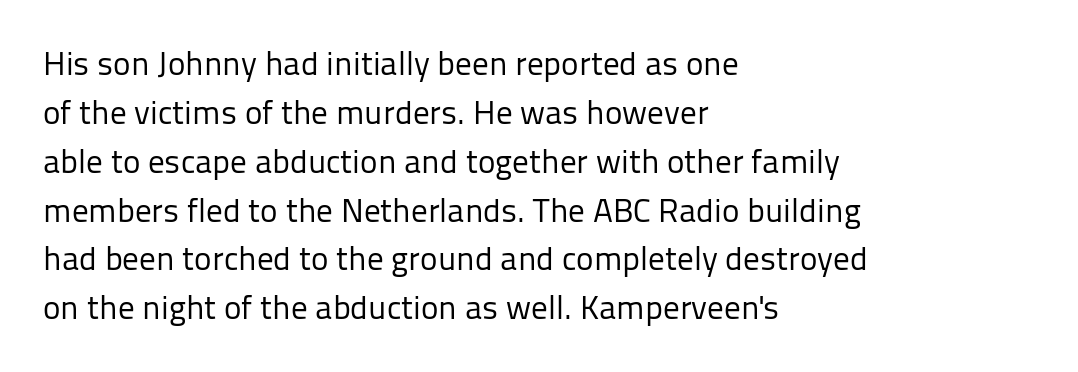
The image shows 33 px regular-weight sans-serif type, upright; set left-aligned, normal line spacing (1.48x), normal letter spacing, not underlined; low stroke contrast and a medium x-height.
